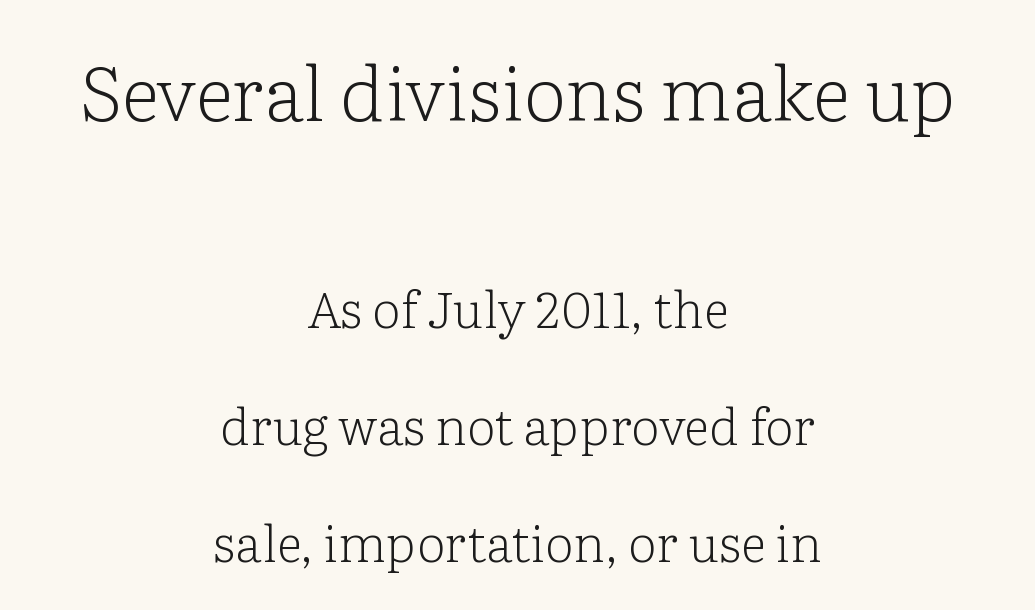
Q: Is the text bold? A: No.
Q: Is the text italic (slanted)? A: No, it is upright.
Q: Is the typeface a serif or a sans-serif typeface? A: Serif.
Q: Is the text underlined? A: No.
Q: How is the paragraph aligned? A: Centered.
Q: Is the spacing between letters normal or unusually wide? A: Normal.
Q: Is the spacing between lines tight, normal or loose? A: Loose.
Q: Which block of text is set in a larger size, the first (top) or the second (bottom)? A: The first (top) one.
Q: Width (condensed, normal, or wide)? A: Normal.
Q: Stroke contrast? A: Low.
Q: x-height? A: Medium.
Q: Monospaced? A: No.
